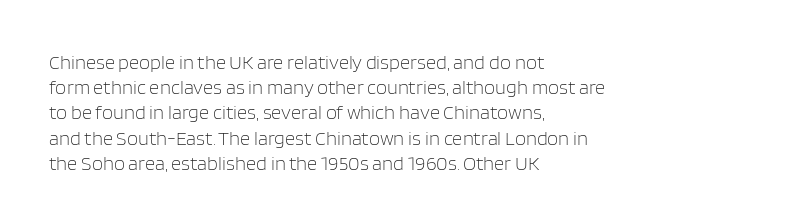
Q: Is the text bold? A: No.
Q: Is the text italic (slanted)? A: No, it is upright.
Q: Is the text underlined? A: No.
Q: How is the paragraph aligned? A: Left-aligned.
Q: Is the spacing between letters normal or unusually wide? A: Normal.
Q: Is the spacing between lines tight, normal or loose? A: Normal.
